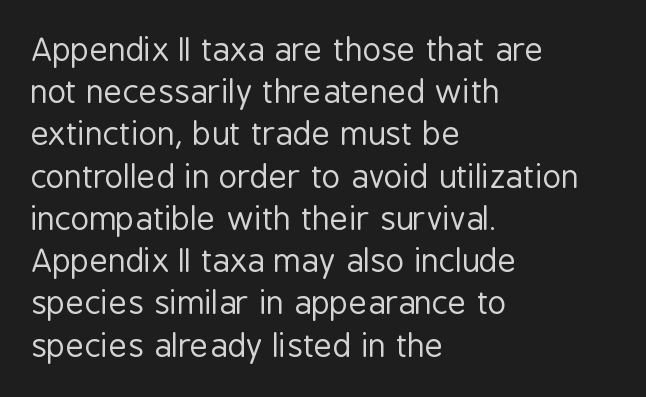
{"serif": "no", "italic": "no", "bold": "no", "weight": "regular", "width": "condensed", "stroke_contrast": "low", "x_height": "medium", "monospaced": "no", "underline": "no", "align": "left", "line_spacing": "normal", "line_spacing_ratio": 1.32, "letter_spacing": "normal", "letter_spacing_em": 0.0, "glyph_px": 32}
